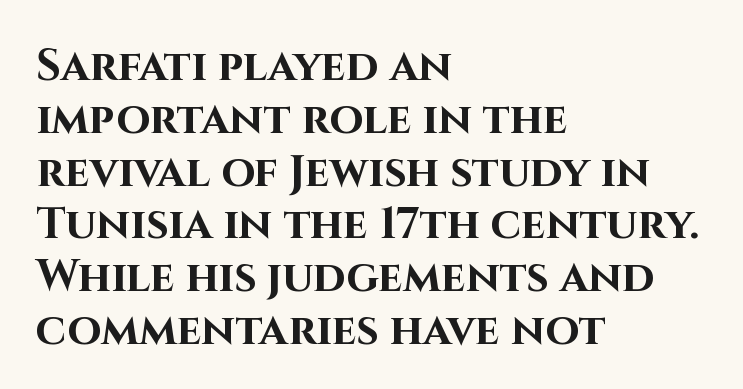
Q: Is the text bold? A: Yes.
Q: Is the text italic (slanted)? A: No, it is upright.
Q: Is the typeface a serif or a sans-serif typeface? A: Sans-serif.
Q: Is the text underlined? A: No.
Q: How is the paragraph aligned? A: Left-aligned.
Q: Is the spacing between letters normal or unusually wide? A: Normal.
Q: Width (condensed, normal, or wide)? A: Normal.
Q: Stroke contrast? A: High.
Q: x-height? A: Large.
Q: Monospaced? A: No.
